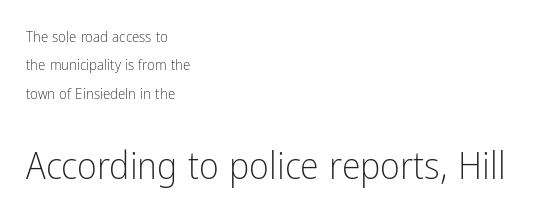
The face looks like a standard text weight, possibly lighter. Tall strokes in this sample are plumb rather than angled. Here the second block reads like a headline and the first like body copy. These lines are composed in type without serifs. A typesetter would call this proportional, since set widths differ per character. Notice how the passage keeps a crisp vertical edge on the left only.
